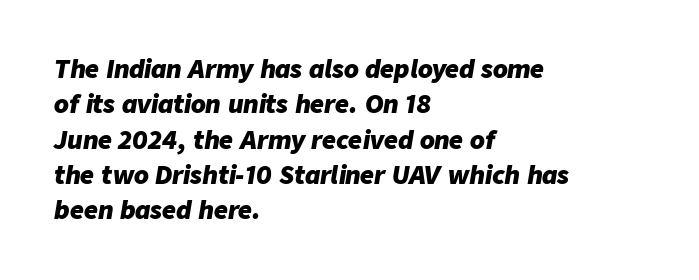
Q: Is the text bold? A: Yes.
Q: Is the text italic (slanted)? A: Yes, it leans right by about 9 degrees.
Q: Is the text underlined? A: No.
Q: How is the paragraph aligned? A: Left-aligned.
Q: Is the spacing between letters normal or unusually wide? A: Normal.
Q: Is the spacing between lines tight, normal or loose? A: Normal.
